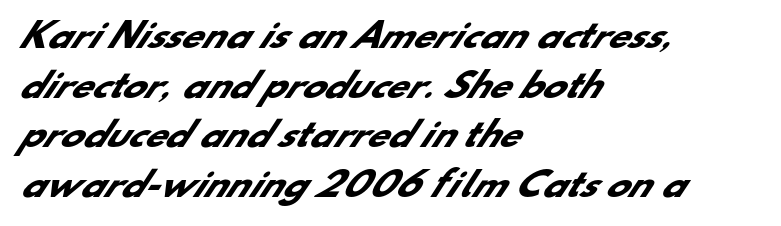
Q: Is the text bold? A: Yes.
Q: Is the typeface a serif or a sans-serif typeface? A: Sans-serif.
Q: Is the text underlined? A: No.
Q: How is the paragraph aligned? A: Left-aligned.
Q: Is the spacing between letters normal or unusually wide? A: Normal.
Q: Is the spacing between lines tight, normal or loose? A: Normal.
Q: Width (condensed, normal, or wide)? A: Normal.
Q: Stroke contrast? A: Low.
Q: x-height? A: Small.
Q: Monospaced? A: No.
